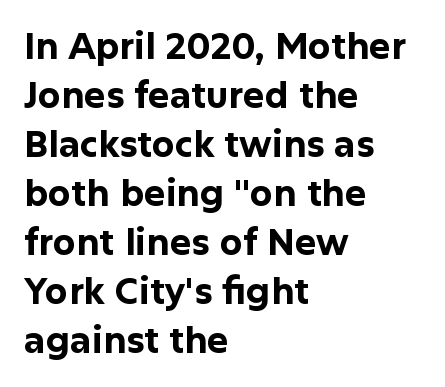
Q: Is the text bold? A: Yes.
Q: Is the text italic (slanted)? A: No, it is upright.
Q: Is the typeface a serif or a sans-serif typeface? A: Sans-serif.
Q: Is the text underlined? A: No.
Q: How is the paragraph aligned? A: Left-aligned.
Q: Is the spacing between letters normal or unusually wide? A: Normal.
Q: Is the spacing between lines tight, normal or loose? A: Normal.
Q: Width (condensed, normal, or wide)? A: Normal.
Q: Stroke contrast? A: Low.
Q: x-height? A: Medium.
Q: Monospaced? A: No.
